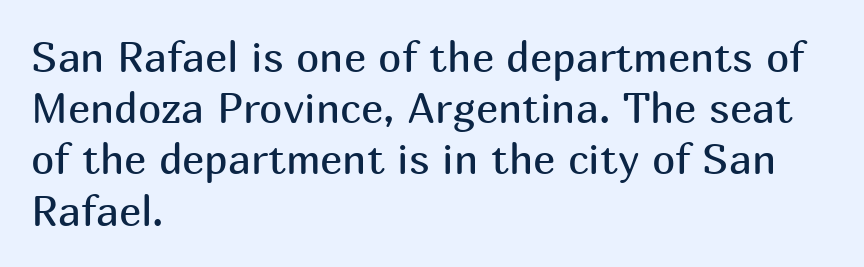
Descenders are the only things crossing below the line. The specimen reads as upright at a glance. Looks like regular typesetting: each glyph gets only the width it needs. No extra ink here — the face is not bold. Glyph-to-glyph distance matches everyday printed text. In CSS terms this would be text-align: left.
